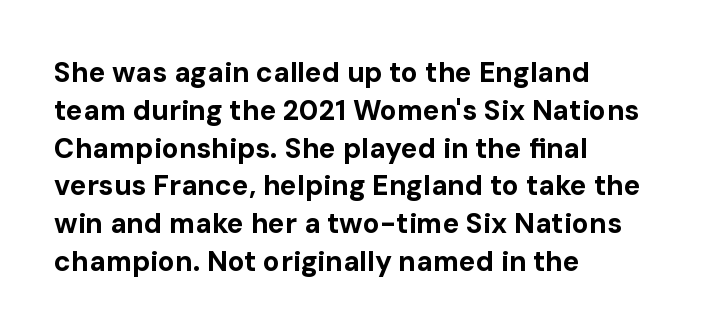
Line beginnings align vertically; line endings do not. You'd pick this weight for a headline — it's a proper bold. There is no visible air inserted between adjacent glyphs. Each row of text sits above clean, open space. The glyphs in this specimen are sans serif.
